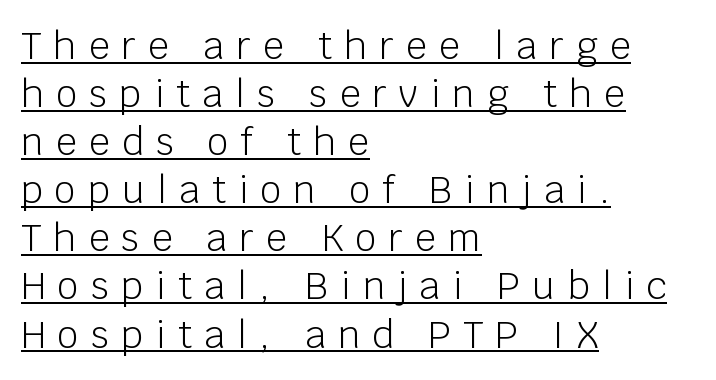
Q: Is the text bold? A: No.
Q: Is the text italic (slanted)? A: No, it is upright.
Q: Is the typeface a serif or a sans-serif typeface? A: Sans-serif.
Q: Is the text underlined? A: Yes.
Q: How is the paragraph aligned? A: Left-aligned.
Q: Is the spacing between letters normal or unusually wide? A: Unusually wide.
Q: Is the spacing between lines tight, normal or loose? A: Normal.
Q: Width (condensed, normal, or wide)? A: Normal.
Q: Stroke contrast? A: Low.
Q: x-height? A: Large.
Q: Monospaced? A: No.
